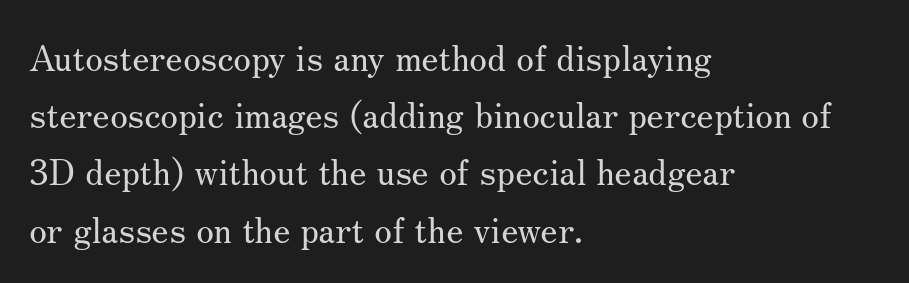
{"serif": "yes", "italic": "no", "bold": "no", "weight": "regular", "width": "normal", "stroke_contrast": "medium", "x_height": "small", "monospaced": "no", "underline": "no", "align": "left", "line_spacing": "normal", "line_spacing_ratio": 1.59, "letter_spacing": "normal", "letter_spacing_em": 0.0, "glyph_px": 36}
